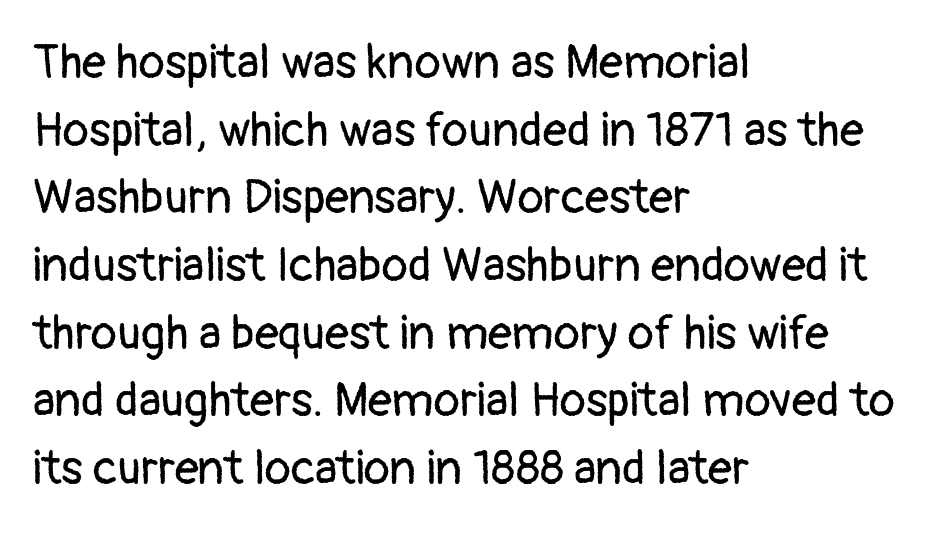
{"serif": "no", "italic": "no", "bold": "no", "weight": "regular", "width": "normal", "stroke_contrast": "low", "x_height": "medium", "monospaced": "no", "underline": "no", "align": "left", "line_spacing": "normal", "line_spacing_ratio": 1.41, "letter_spacing": "normal", "letter_spacing_em": 0.0, "glyph_px": 48}
